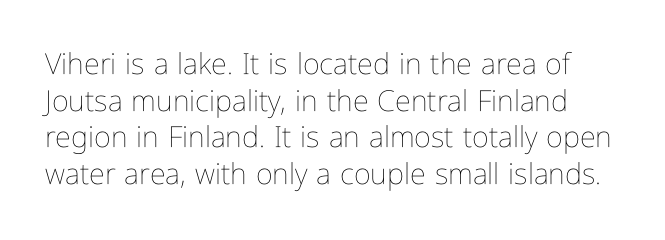
Q: Is the text bold? A: No.
Q: Is the text italic (slanted)? A: No, it is upright.
Q: Is the text underlined? A: No.
Q: Is the spacing between letters normal or unusually wide? A: Normal.
Q: Is the spacing between lines tight, normal or loose? A: Normal.
Q: Width (condensed, normal, or wide)? A: Condensed.
Q: Stroke contrast? A: Low.
Q: x-height? A: Medium.
Q: Monospaced? A: No.
